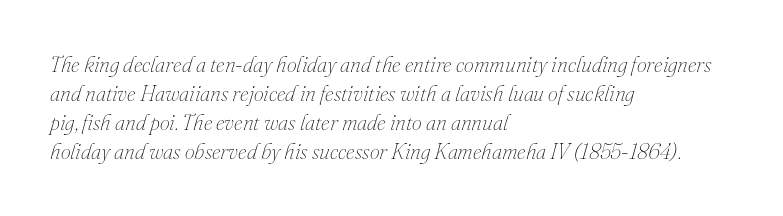
The image shows 22 px text type, italic (leaning right); set left-aligned, normal line spacing (1.32x), normal letter spacing, not underlined.
